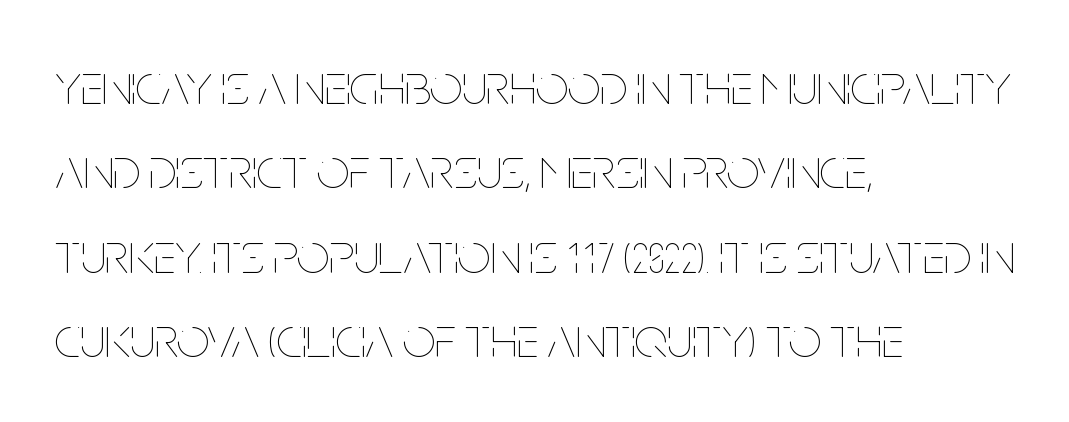
The image shows 57 px thin, condensed type, upright; set left-aligned, normal line spacing (1.48x), normal letter spacing, not underlined; low stroke contrast and a large x-height.
